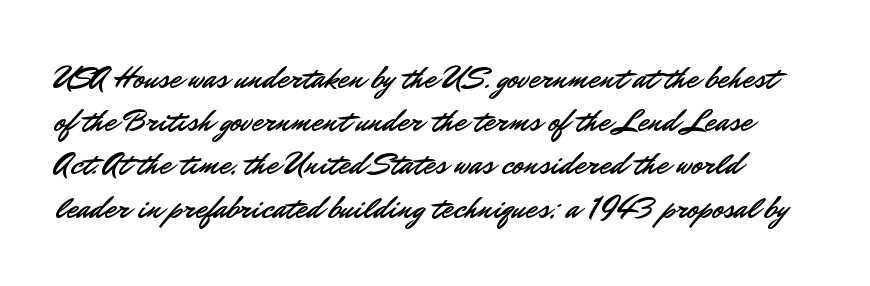
The image shows 32 px sans-serif type; set normal line spacing (1.35x), normal letter spacing, not underlined; low stroke contrast and a small x-height.
